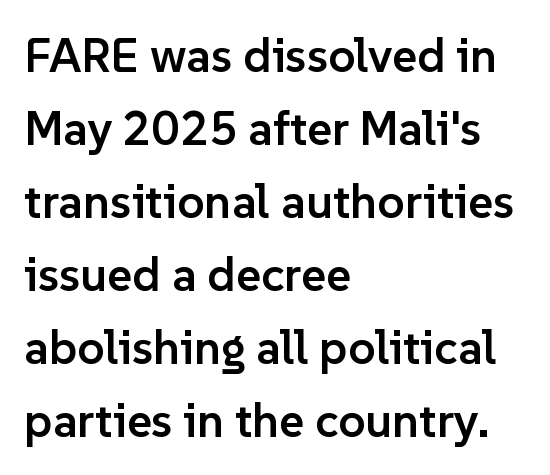
The face used here is proportionally spaced, like ordinary book or web type. A bit beefed up — I'd call it semibold rather than bold. Serifs: no, the terminals of the letterforms are clean. The rag falls on the right side of this text block.
